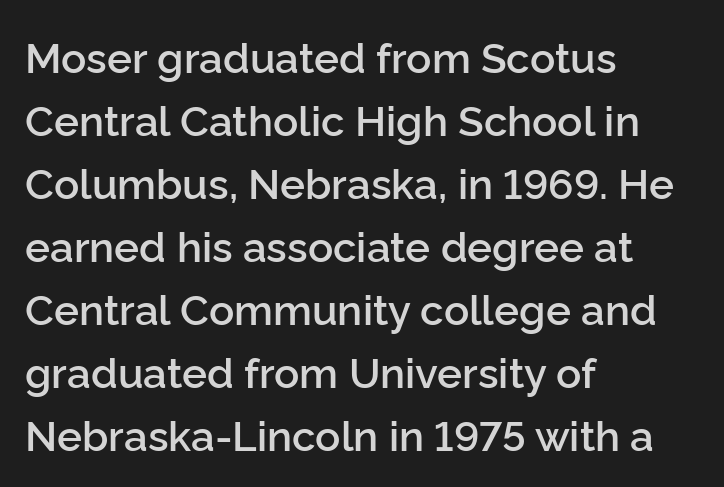
Q: Is the text bold? A: Semi-bold.
Q: Is the text italic (slanted)? A: No, it is upright.
Q: Is the typeface a serif or a sans-serif typeface? A: Sans-serif.
Q: Is the text underlined? A: No.
Q: How is the paragraph aligned? A: Left-aligned.
Q: Is the spacing between letters normal or unusually wide? A: Normal.
Q: Is the spacing between lines tight, normal or loose? A: Normal.
Q: Width (condensed, normal, or wide)? A: Normal.
Q: Stroke contrast? A: Low.
Q: x-height? A: Medium.
Q: Monospaced? A: No.
